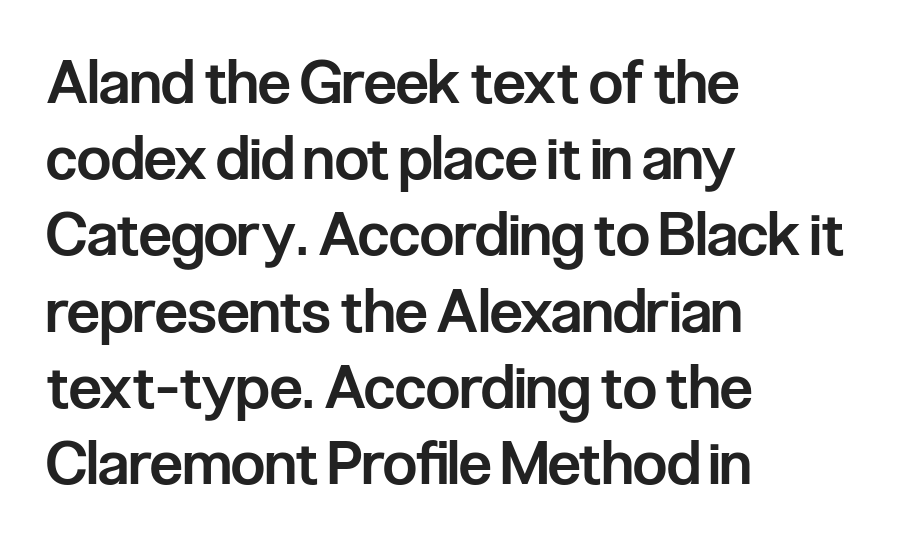
Q: Is the text bold? A: Semi-bold.
Q: Is the text italic (slanted)? A: No, it is upright.
Q: Is the typeface a serif or a sans-serif typeface? A: Sans-serif.
Q: Is the text underlined? A: No.
Q: How is the paragraph aligned? A: Left-aligned.
Q: Is the spacing between letters normal or unusually wide? A: Normal.
Q: Is the spacing between lines tight, normal or loose? A: Normal.
Q: Width (condensed, normal, or wide)? A: Condensed.
Q: Stroke contrast? A: Low.
Q: x-height? A: Medium.
Q: Monospaced? A: No.
